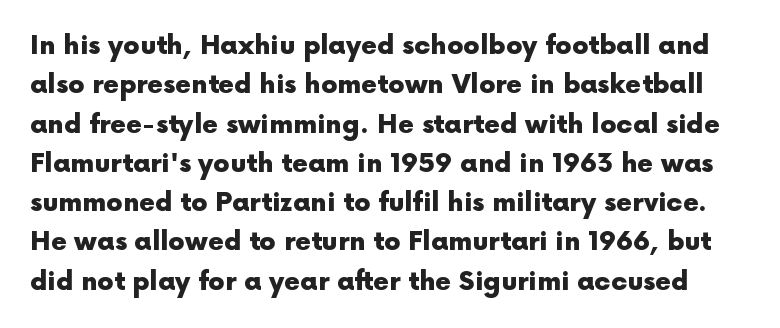
{"italic": "no", "bold": "yes", "underline": "no", "line_spacing": "normal", "line_spacing_ratio": 1.51, "letter_spacing": "normal", "letter_spacing_em": 0.0, "glyph_px": 26}
